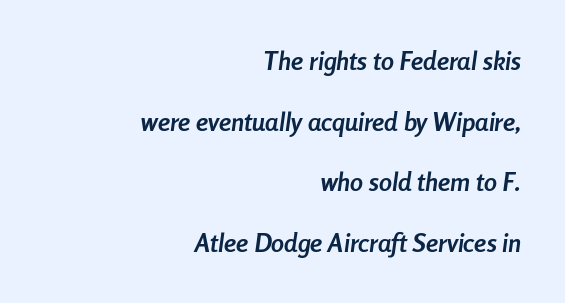
{"italic": "yes", "lean": "right", "slant_degrees": 8, "bold": "yes", "underline": "no", "align": "right", "line_spacing": "loose", "line_spacing_ratio": 2.33, "letter_spacing": "normal", "letter_spacing_em": 0.0, "glyph_px": 26}
